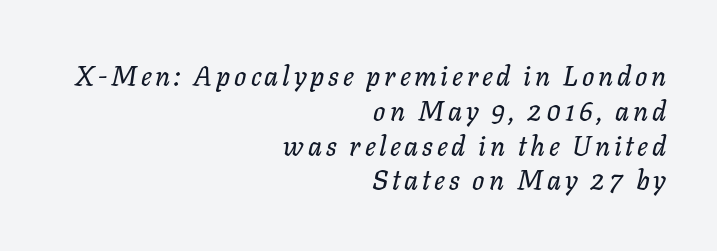
Notice how descenders clear the ascenders below comfortably — that's standard leading. There's an unmistakable incline to the writing here. Descenders hang freely into open space. The paragraph has a hard right edge and a soft left edge.
